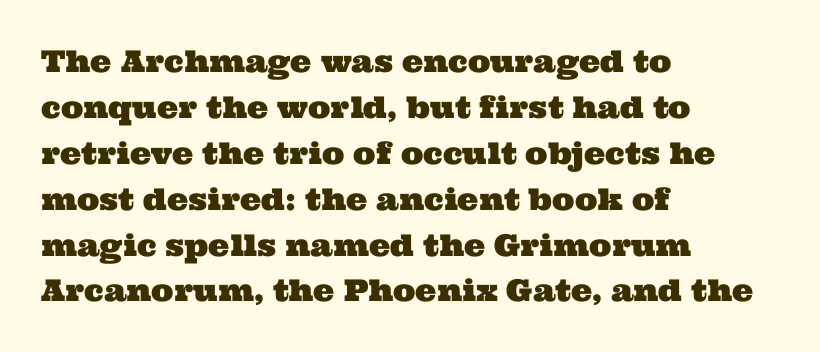
{"serif": "yes", "width": "wide", "stroke_contrast": "medium", "x_height": "medium", "monospaced": "no", "underline": "no", "align": "left", "line_spacing": "normal", "line_spacing_ratio": 1.53, "letter_spacing": "normal", "letter_spacing_em": 0.0, "glyph_px": 30}
